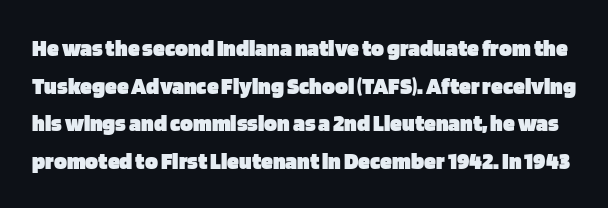
Compared with an ordinary text face, these strokes are far heavier — a full bold. Posture: upright roman. Clear beneath every line of the passage. Inter-character spacing is left at the font's built-in metrics. Rows of type keep a routine distance in the vertical direction.
